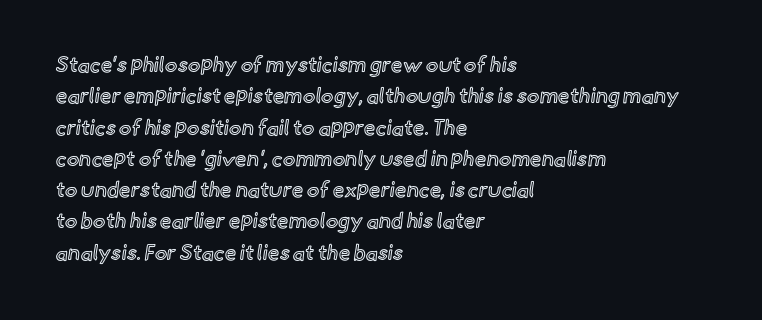
The compositor pushed each line to the left boundary. The designer left line spacing at the default. The rendering keeps characters at their native spacing. Clear beneath every line of the passage.
